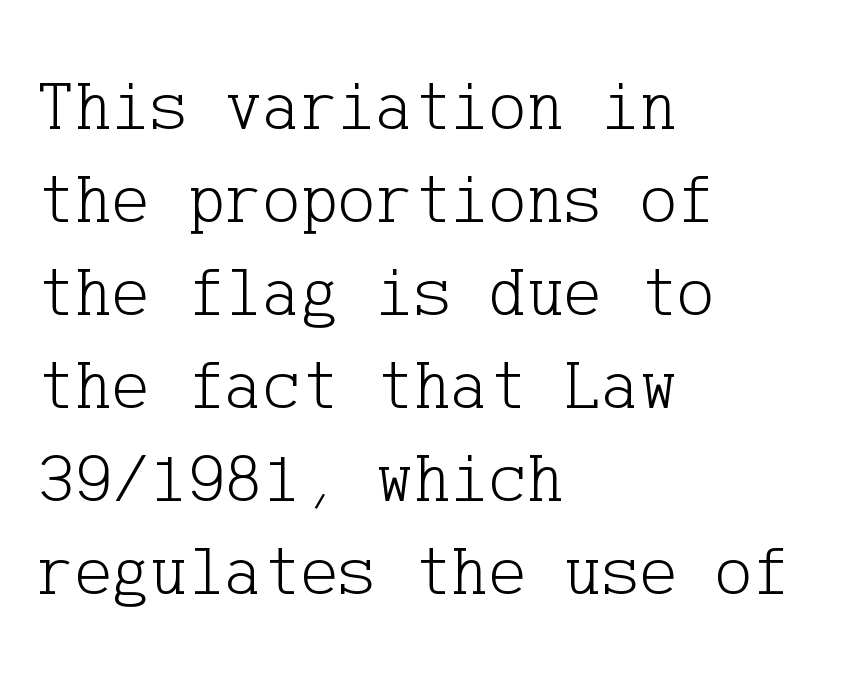
Honestly, the letter spacing is just normal — you wouldn't notice it. If you measured baseline to baseline, you'd find a middling distance. The strip under each line holds only bare page. Style check: upright. Font category for this specimen: serif.
